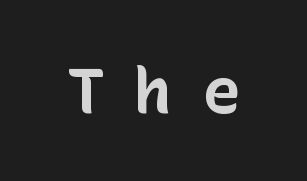
How heavy is the stroke? Heavy — this is a bold. A typesetter would label this face a sans. It's the straight-up-and-down kind of type. The strip under each line holds only bare page. A typesetter would call this heavily tracked-out type. You could not count columns in this text — the font is proportionally spaced.
